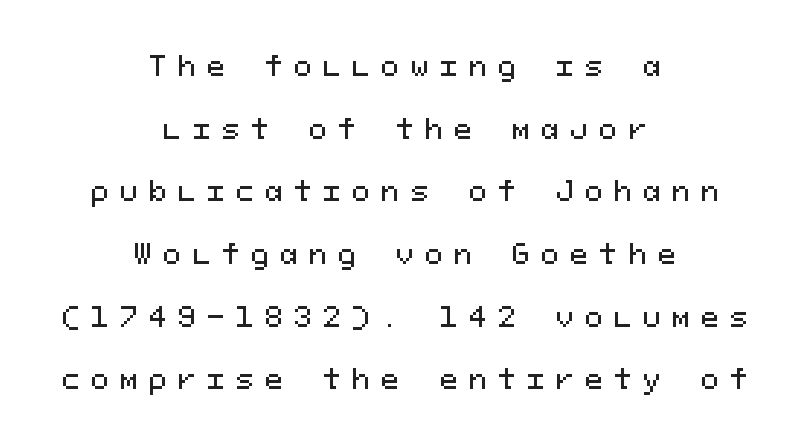
{"italic": "no", "underline": "no", "align": "center", "line_spacing": "loose", "line_spacing_ratio": 2.32, "letter_spacing": "wide", "letter_spacing_em": 0.41, "glyph_px": 27}
